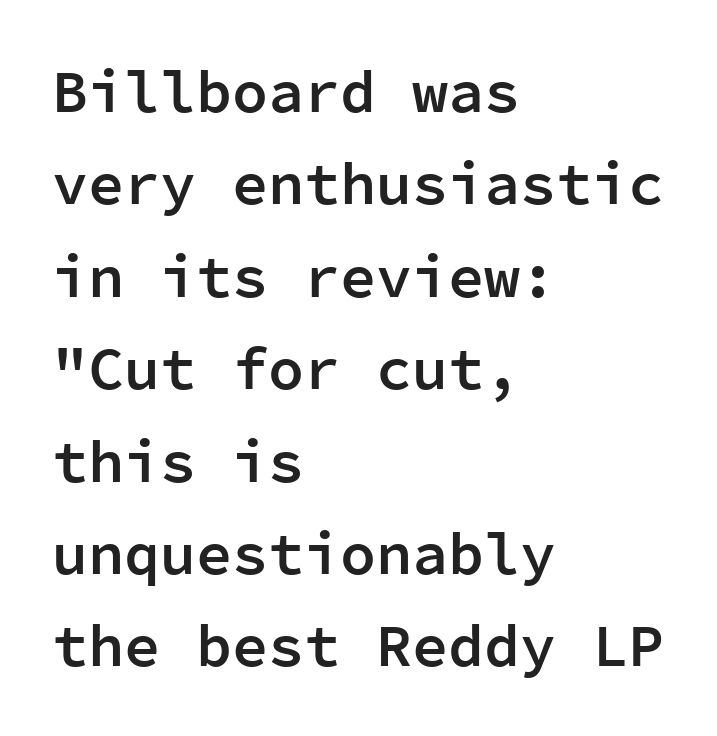
Horizontal bands of white between lines are of average thickness. This rendering features lettering with no underline. These words are printed semibold, heavier than regular yet not bold. Stroke terminals: plain, sans-serif. Every character here occupies the same horizontal width, giving the sample a typewriter-like rhythm.
